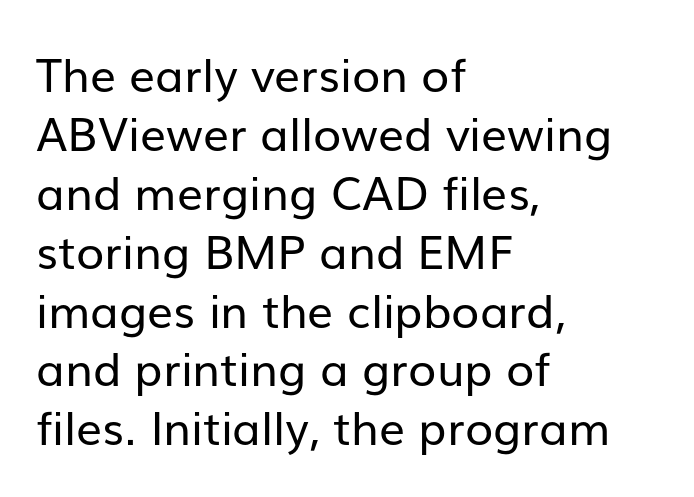
Designer's note — italics off, roman on. The leading is moderate, giving the passage an even texture. These lines are rendered in a variable-pitch font. Heft: none added — not bold. The passage shown is typeset with a sans-serif family. The foot of each line stays bare and open.
